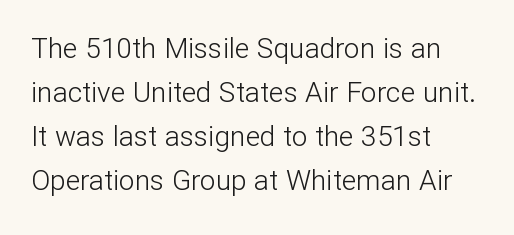
The weight tops out at a normal text grade. Unmarked baselines from the first word to the last. This sample uses an upright cut, with every glyph sitting square on the baseline. Notice how the passage keeps a crisp vertical edge on the left only. Horizontal bands of white between lines are of average thickness. Between one letter and the next there's only the usual sliver of space.
